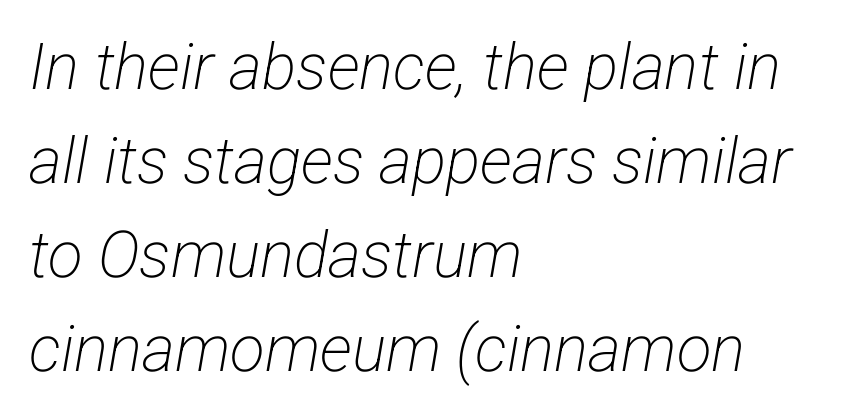
Q: Is the text bold? A: No.
Q: Is the typeface a serif or a sans-serif typeface? A: Sans-serif.
Q: Is the text underlined? A: No.
Q: How is the paragraph aligned? A: Left-aligned.
Q: Is the spacing between letters normal or unusually wide? A: Normal.
Q: Is the spacing between lines tight, normal or loose? A: Normal.
Q: Width (condensed, normal, or wide)? A: Condensed.
Q: Stroke contrast? A: Low.
Q: x-height? A: Medium.
Q: Monospaced? A: No.
